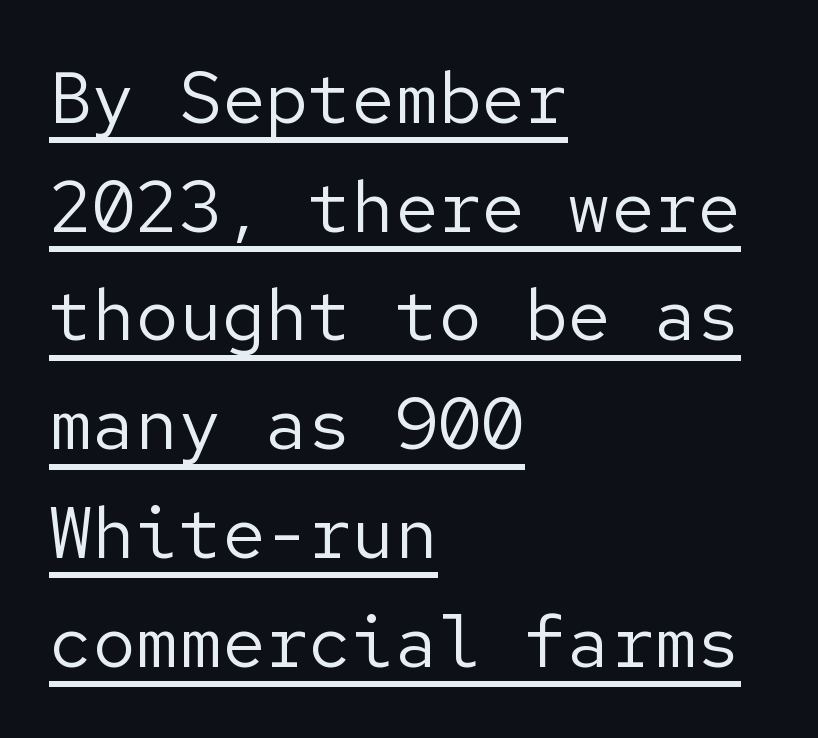
Unlike a traditional serif, this face leaves its strokes unadorned. The font sits on the lighter half of the weight spectrum, regular included. Ordinary non-slanted type is in use. Evenly set lines give the paragraph a standard silhouette. Does a line run under the words? Yes, clearly.
